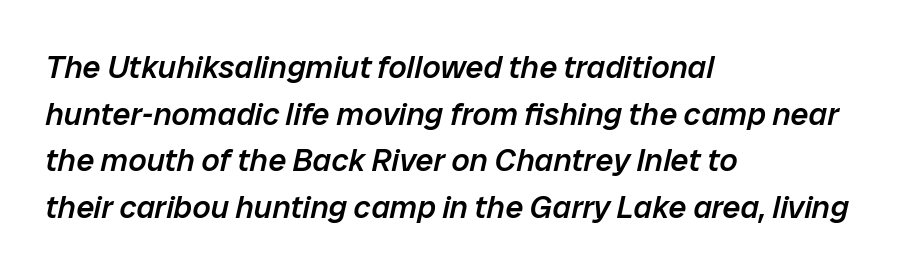
Regarding leading, the lines here are spaced in the standard way. Emphasis-style slanted type is in use. These lines are rendered in a variable-pitch font. Summary of weight: moderately heavy, a semibold. Look at the tracking — it's just the regular setting, nothing added. Lines of text with bare space underneath.
